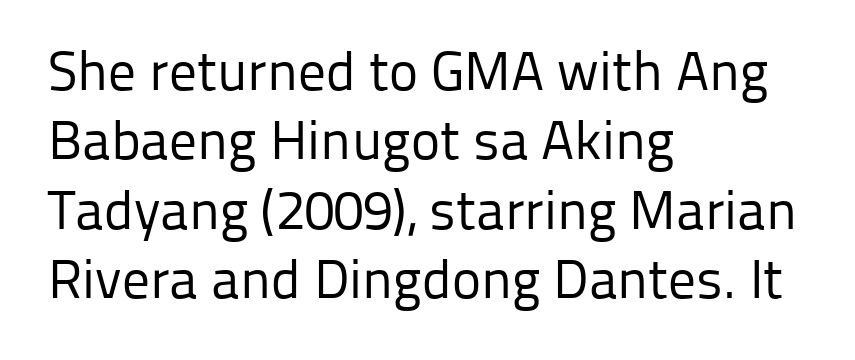
Q: Is the text bold? A: No.
Q: Is the text italic (slanted)? A: No, it is upright.
Q: Is the typeface a serif or a sans-serif typeface? A: Sans-serif.
Q: Is the text underlined? A: No.
Q: How is the paragraph aligned? A: Left-aligned.
Q: Is the spacing between letters normal or unusually wide? A: Normal.
Q: Is the spacing between lines tight, normal or loose? A: Normal.
Q: Width (condensed, normal, or wide)? A: Normal.
Q: Stroke contrast? A: Low.
Q: x-height? A: Medium.
Q: Monospaced? A: No.
